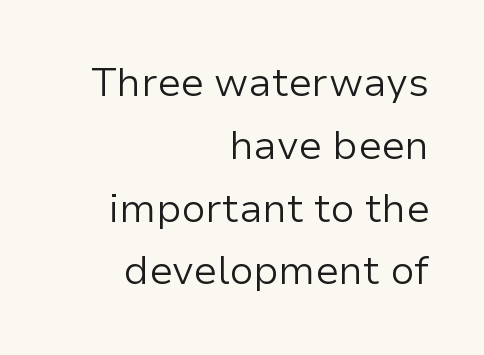
{"serif": "no", "italic": "no", "bold": "no", "weight": "light", "width": "normal", "stroke_contrast": "low", "x_height": "medium", "monospaced": "no", "underline": "no", "align": "right", "line_spacing": "normal", "line_spacing_ratio": 1.57, "letter_spacing": "normal", "letter_spacing_em": 0.0, "glyph_px": 40}
